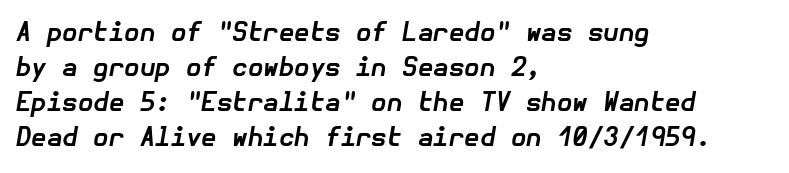
{"italic": "yes", "lean": "right", "slant_degrees": 10, "bold": "yes", "underline": "no", "align": "left", "line_spacing": "normal", "line_spacing_ratio": 1.4, "letter_spacing": "normal", "letter_spacing_em": 0.0, "glyph_px": 25}
